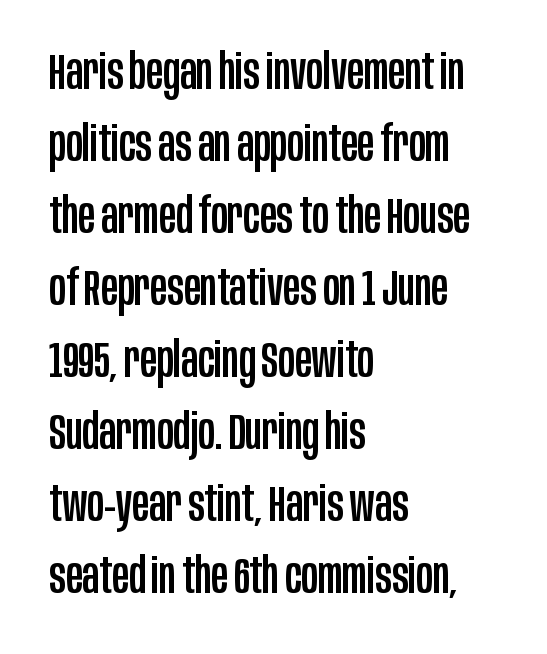
In terms of letterform style, serifs are entirely absent. Note the varied advance widths — an 'i' is clearly narrower than an 'm'. Honestly, the letter spacing is just normal — you wouldn't notice it. The glyphs are unaccompanied by any horizontal stroke below them. The passage shown stacks its lines at a standard gap. Short and long lines alike share a common starting point at left.
